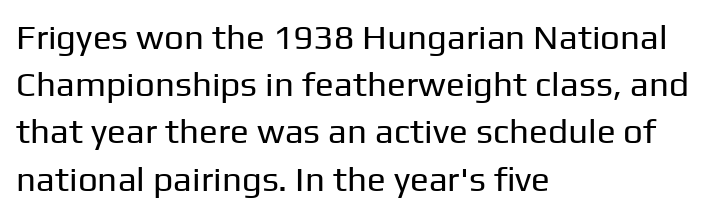
Q: Is the text bold? A: No.
Q: Is the text italic (slanted)? A: No, it is upright.
Q: Is the typeface a serif or a sans-serif typeface? A: Sans-serif.
Q: Is the text underlined? A: No.
Q: How is the paragraph aligned? A: Left-aligned.
Q: Is the spacing between letters normal or unusually wide? A: Normal.
Q: Is the spacing between lines tight, normal or loose? A: Normal.
Q: Width (condensed, normal, or wide)? A: Normal.
Q: Stroke contrast? A: Low.
Q: x-height? A: Medium.
Q: Monospaced? A: No.
